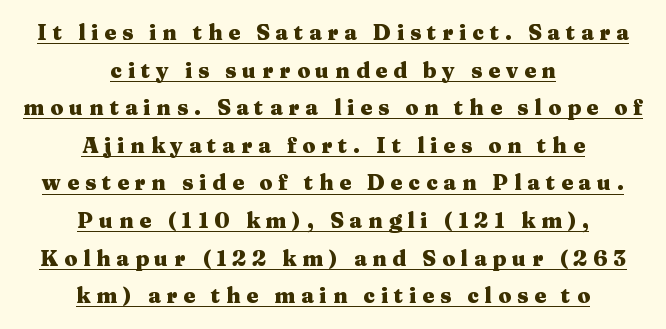
Q: Is the text bold? A: Yes.
Q: Is the text italic (slanted)? A: No, it is upright.
Q: Is the text underlined? A: Yes.
Q: How is the paragraph aligned? A: Centered.
Q: Is the spacing between letters normal or unusually wide? A: Unusually wide.
